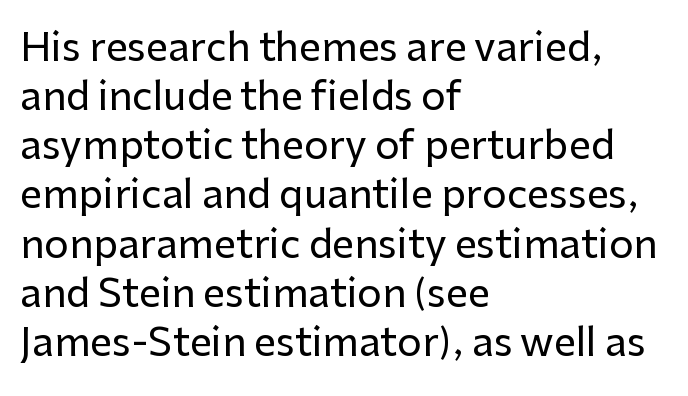
The image shows 39 px sans-serif type, upright; set left-aligned, normal line spacing (1.26x), normal letter spacing, not underlined; low stroke contrast and a medium x-height.
